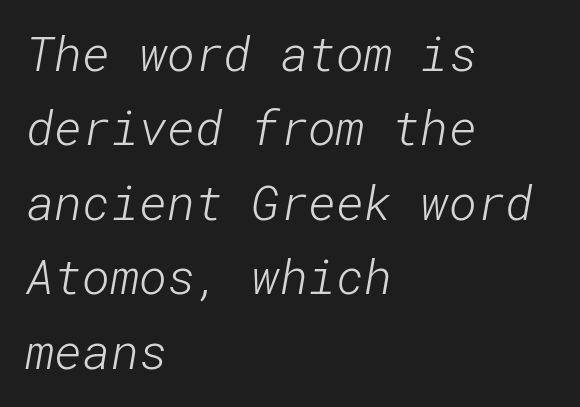
The rendering shows plain stroke endings on the letterforms — a sans-serif design. Unbolded letterforms with no extra heft. Horizontal bands of white between lines are of average thickness. Teacher's note: observe the even left margin — that is flush-left alignment. The area under the type is left untouched. Here the glyphs are tracked normally, forming tight word shapes.
